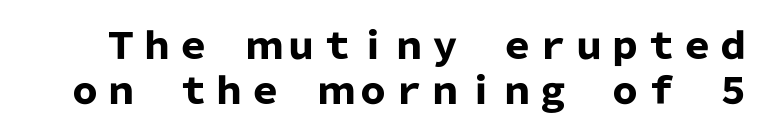
Q: Is the text bold? A: Yes.
Q: Is the text italic (slanted)? A: No, it is upright.
Q: Is the typeface a serif or a sans-serif typeface? A: Sans-serif.
Q: Is the text underlined? A: No.
Q: Is the spacing between letters normal or unusually wide? A: Normal.
Q: Is the spacing between lines tight, normal or loose? A: Normal.
Q: Width (condensed, normal, or wide)? A: Normal.
Q: Stroke contrast? A: Low.
Q: x-height? A: Medium.
Q: Monospaced? A: No.
